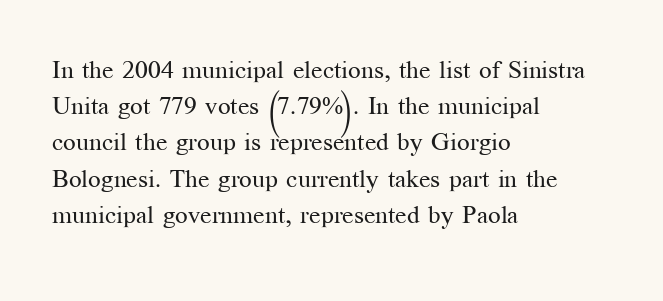
The image shows 25 px text type, upright; set left-aligned, normal line spacing (1.45x), normal letter spacing, not underlined.
